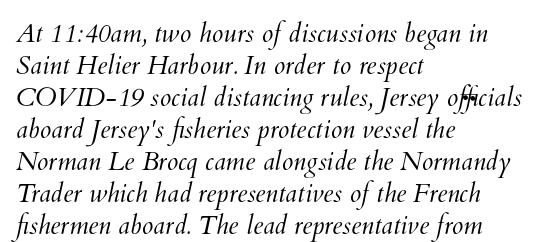
Q: Is the text bold? A: No.
Q: Is the text underlined? A: No.
Q: How is the paragraph aligned? A: Left-aligned.
Q: Is the spacing between letters normal or unusually wide? A: Normal.
